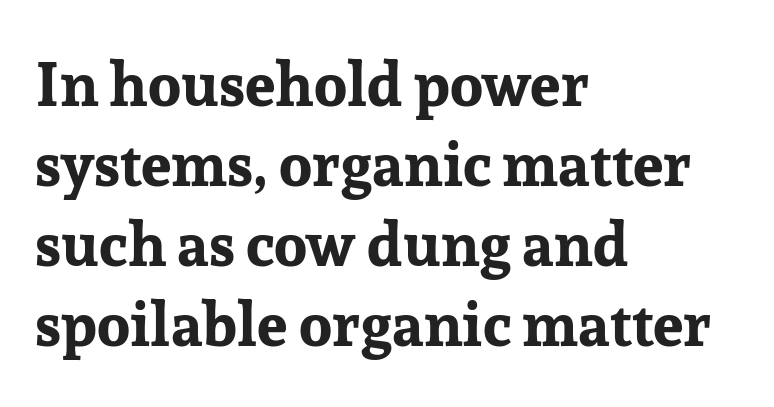
Caption: bold face, heavy strokes. The compositor pushed each line to the left boundary. Students, note that the glyphs here touch the page at normal intervals. Proportional: the letters do not fall into vertical columns.
